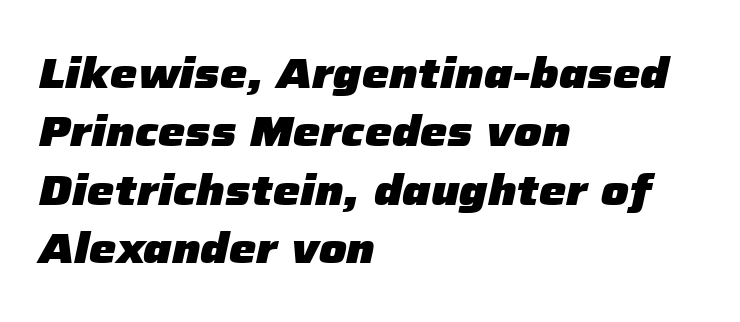
Q: Is the text bold? A: Yes.
Q: Is the text italic (slanted)? A: Yes, it leans right by about 12 degrees.
Q: Is the text underlined? A: No.
Q: How is the paragraph aligned? A: Left-aligned.
Q: Is the spacing between letters normal or unusually wide? A: Normal.
Q: Is the spacing between lines tight, normal or loose? A: Normal.
Q: Width (condensed, normal, or wide)? A: Normal.
Q: Stroke contrast? A: Low.
Q: x-height? A: Medium.
Q: Monospaced? A: No.
